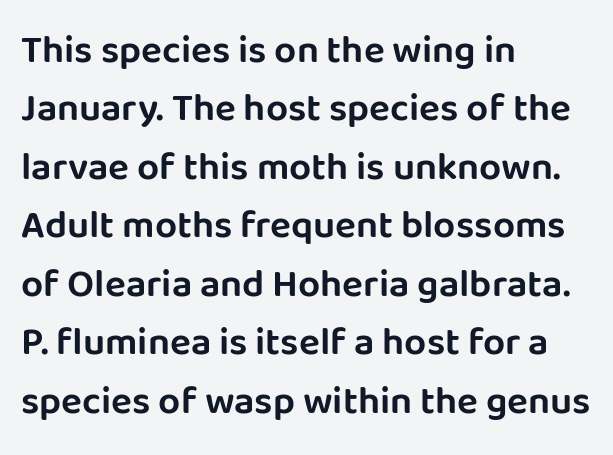
No feet cap the strokes, marking this as sans-serif type. Honestly, the letter spacing is just normal — you wouldn't notice it. A roman cut, with each character standing at attention. Each letter keeps its own natural width here, so spacing adapts to shape. Has an underline been added? It has not. The leading is moderate, giving the passage an even texture.
